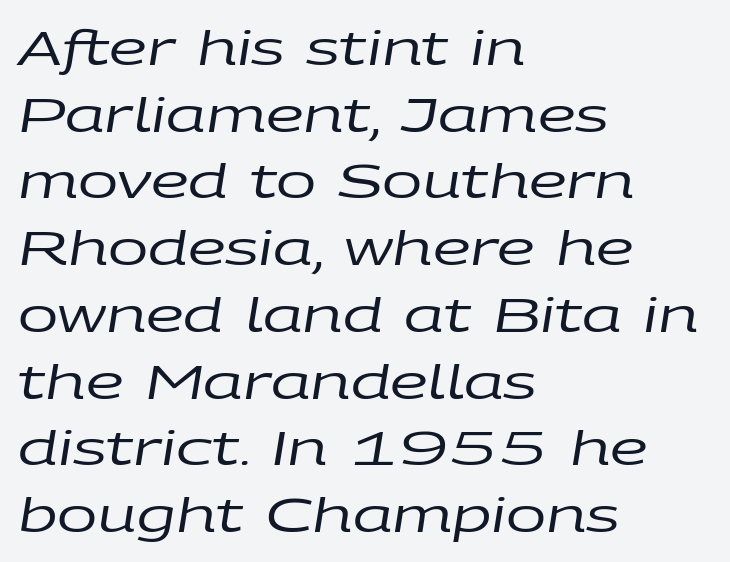
This block has exactly the height ordinary leading produces. Quick note: underline off. Nothing unusual about the tracking: characters are spaced as the font intends. This sample has the flowing, uneven cadence of proportional lettering.
